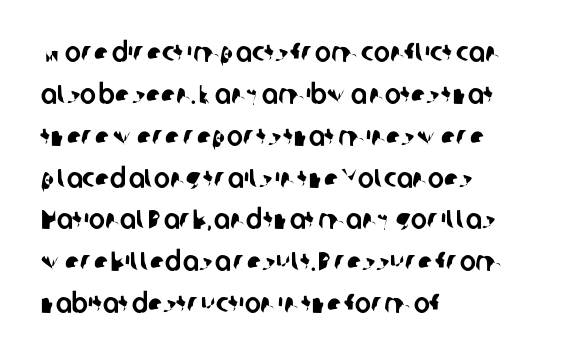
Q: Is the text underlined? A: No.
Q: How is the paragraph aligned? A: Left-aligned.
Q: Is the spacing between letters normal or unusually wide? A: Normal.
Q: Is the spacing between lines tight, normal or loose? A: Normal.
